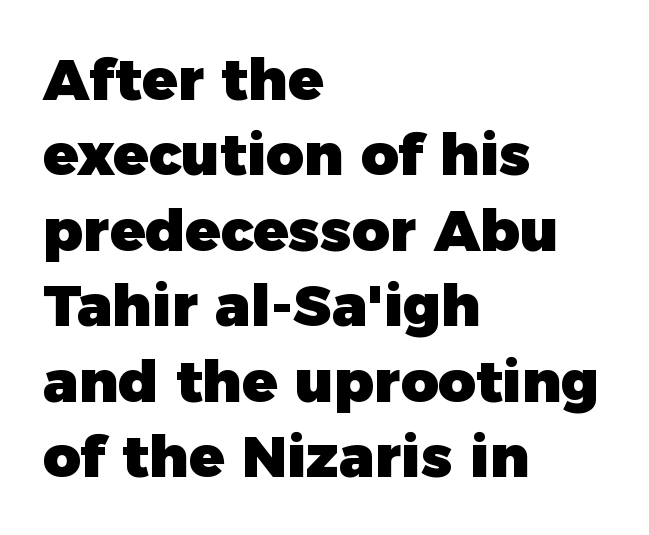
Q: Is the text bold? A: Yes.
Q: Is the text italic (slanted)? A: No, it is upright.
Q: Is the typeface a serif or a sans-serif typeface? A: Sans-serif.
Q: Is the text underlined? A: No.
Q: How is the paragraph aligned? A: Left-aligned.
Q: Is the spacing between letters normal or unusually wide? A: Normal.
Q: Is the spacing between lines tight, normal or loose? A: Normal.
Q: Width (condensed, normal, or wide)? A: Normal.
Q: Stroke contrast? A: Low.
Q: x-height? A: Medium.
Q: Monospaced? A: No.
